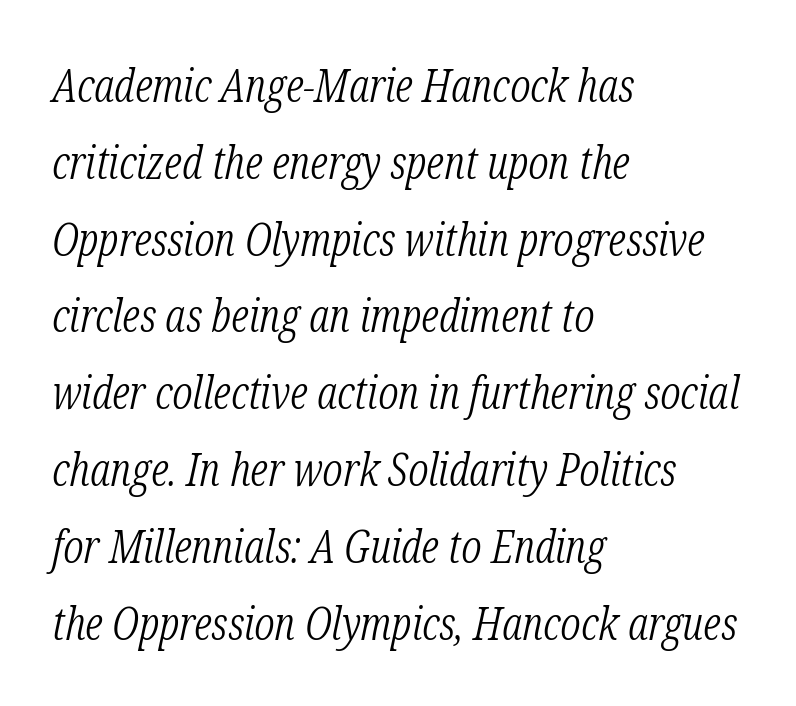
Q: Is the text bold? A: No.
Q: Is the text italic (slanted)? A: Yes, it leans right by about 12 degrees.
Q: Is the typeface a serif or a sans-serif typeface? A: Serif.
Q: Is the text underlined? A: No.
Q: How is the paragraph aligned? A: Left-aligned.
Q: Is the spacing between letters normal or unusually wide? A: Normal.
Q: Is the spacing between lines tight, normal or loose? A: Normal.
Q: Width (condensed, normal, or wide)? A: Condensed.
Q: Stroke contrast? A: Low.
Q: x-height? A: Medium.
Q: Monospaced? A: No.
